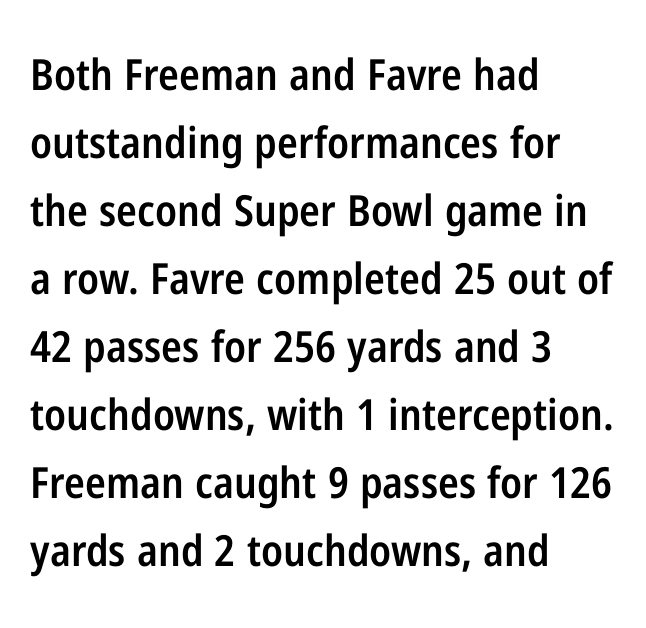
The image shows 43 px semibold, condensed sans-serif type, upright; set left-aligned, normal line spacing (1.58x), normal letter spacing, not underlined; low stroke contrast and a medium x-height.
